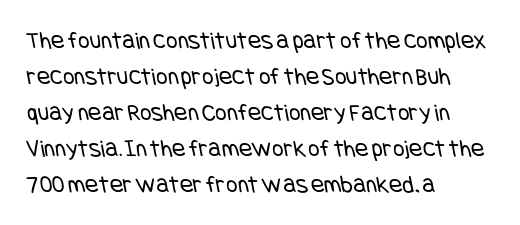
The image shows 25 px text type; set left-aligned, normal line spacing (1.44x), normal letter spacing, not underlined.
